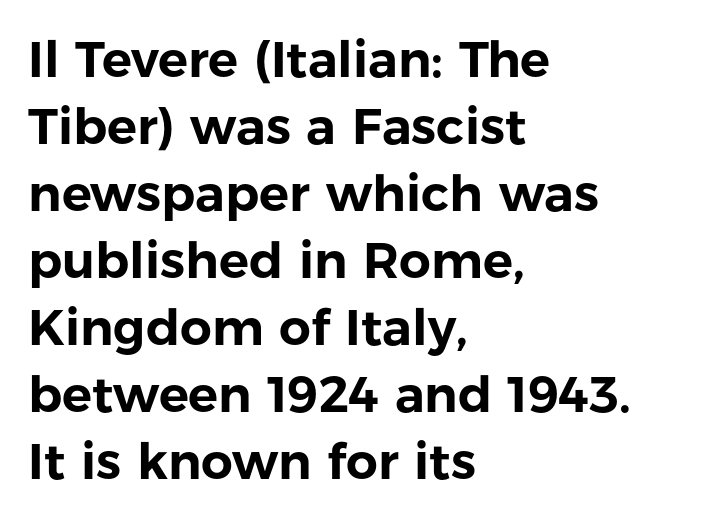
The image shows 50 px sans-serif type, upright; set left-aligned, normal line spacing (1.34x), normal letter spacing, not underlined; low stroke contrast and a medium x-height.
